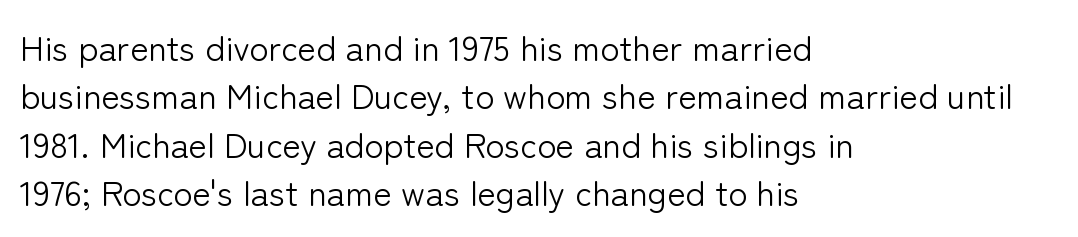
{"serif": "no", "italic": "no", "bold": "no", "weight": "light", "width": "normal", "stroke_contrast": "low", "x_height": "medium", "monospaced": "no", "underline": "no", "align": "left", "line_spacing": "normal", "line_spacing_ratio": 1.38, "letter_spacing": "normal", "letter_spacing_em": 0.0, "glyph_px": 35}
